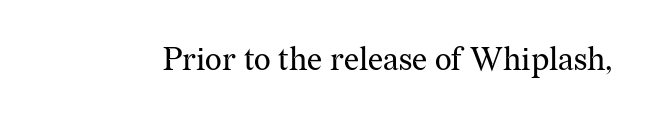
{"serif": "yes", "italic": "no", "bold": "no", "weight": "regular", "width": "normal", "stroke_contrast": "medium", "x_height": "medium", "monospaced": "no", "underline": "no", "letter_spacing": "normal", "letter_spacing_em": 0.0, "glyph_px": 32}
